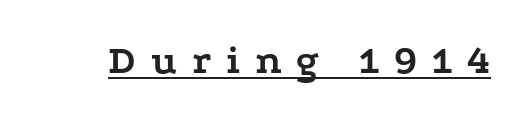
The string is rendered with underlining switched on. Substantial extra tracking has been applied to these lines. The passage shown is typed in a proportional face where columns would drift. Stroke terminals: seriffed.
